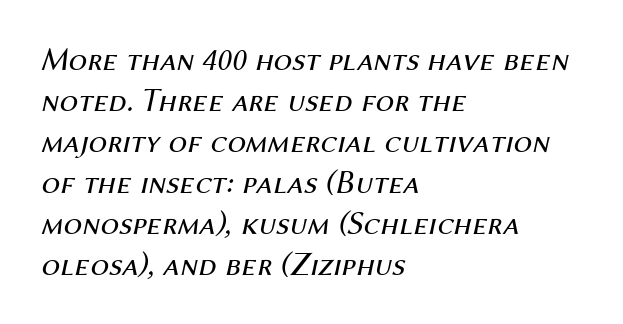
The image shows 33 px regular-weight type, italic (leaning right); set left-aligned, line spacing 1.24x, normal letter spacing, not underlined; medium stroke contrast and a medium x-height.
